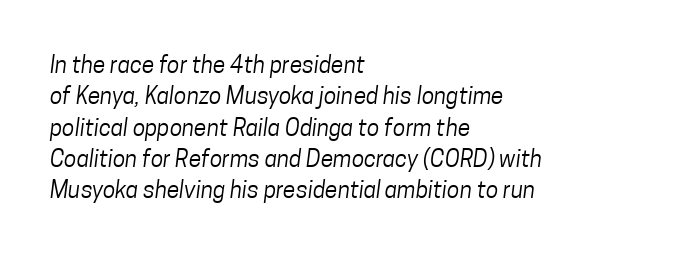
Q: Is the text bold? A: No.
Q: Is the text underlined? A: No.
Q: How is the paragraph aligned? A: Left-aligned.
Q: Is the spacing between letters normal or unusually wide? A: Normal.
Q: Is the spacing between lines tight, normal or loose? A: Normal.
